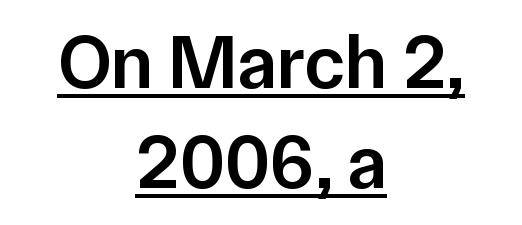
{"serif": "no", "italic": "no", "bold": "semi", "weight": "semibold", "width": "normal", "stroke_contrast": "low", "x_height": "medium", "monospaced": "no", "underline": "yes", "align": "center", "line_spacing": "normal", "line_spacing_ratio": 1.3, "letter_spacing": "normal", "letter_spacing_em": 0.0, "glyph_px": 77}
